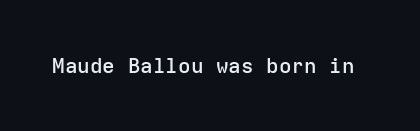
Q: Is the text bold? A: Semi-bold.
Q: Is the text italic (slanted)? A: No, it is upright.
Q: Is the text underlined? A: No.
Q: Is the spacing between letters normal or unusually wide? A: Normal.
